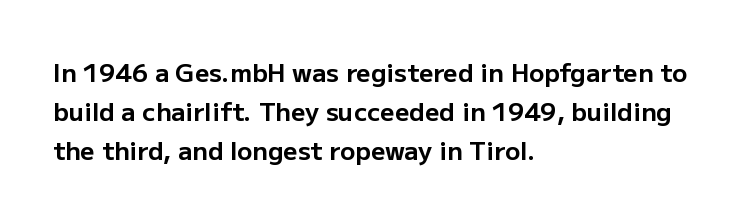
{"italic": "no", "bold": "yes", "underline": "no", "align": "left", "line_spacing": "normal", "line_spacing_ratio": 1.56, "letter_spacing": "normal", "letter_spacing_em": 0.0, "glyph_px": 25}
